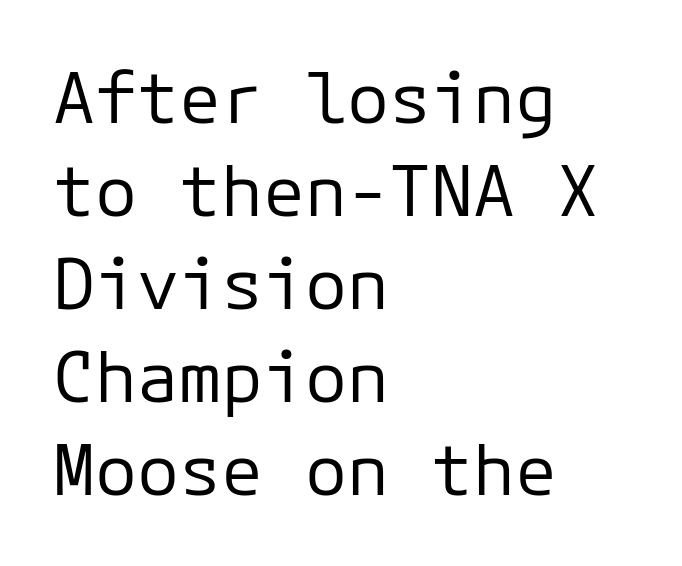
The image shows 70 px regular-weight sans-serif type, upright, monospaced; set left-aligned, normal line spacing (1.33x), normal letter spacing, not underlined; low stroke contrast and a medium x-height.
